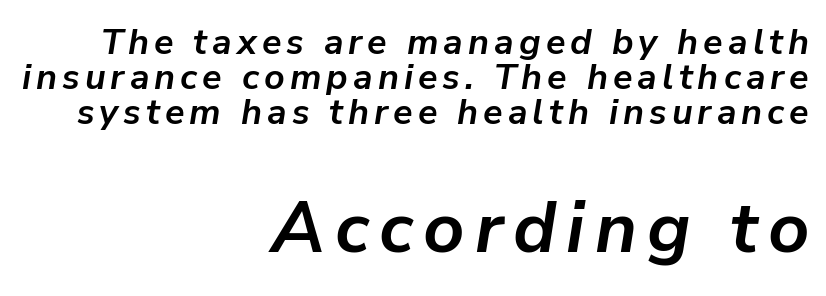
{"italic": "yes", "lean": "right", "slant_degrees": 9, "bold": "yes", "weight": "semibold", "width": "normal", "stroke_contrast": "low", "x_height": "medium", "monospaced": "no", "underline": "no", "align": "right", "line_spacing": "tight", "line_spacing_ratio": 0.97, "larger_block": "second", "size_ratio": 2.0, "glyph_px": 72}
